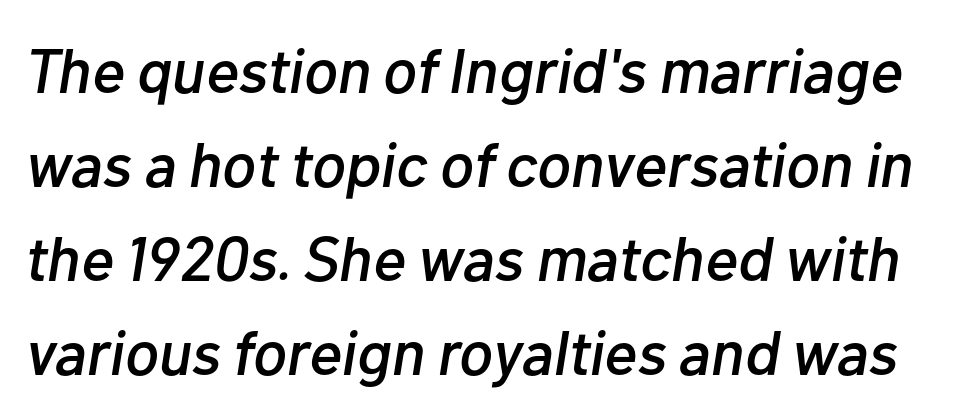
{"italic": "yes", "lean": "right", "slant_degrees": 10, "width": "normal", "stroke_contrast": "low", "x_height": "medium", "monospaced": "no", "underline": "no", "line_spacing": "normal", "line_spacing_ratio": 1.49, "letter_spacing": "normal", "letter_spacing_em": 0.0, "glyph_px": 63}
